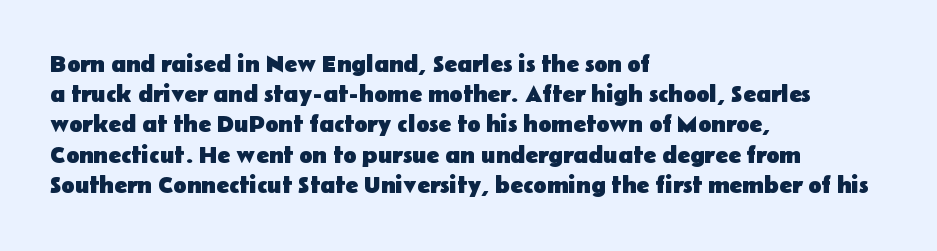
{"italic": "no", "bold": "yes", "underline": "no", "align": "left", "line_spacing": "normal", "line_spacing_ratio": 1.26, "letter_spacing": "normal", "letter_spacing_em": 0.0, "glyph_px": 24}
